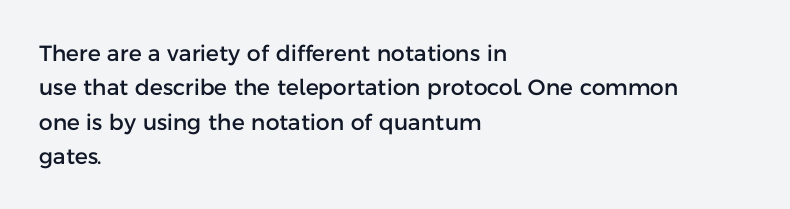
Q: Is the text italic (slanted)? A: No, it is upright.
Q: Is the text underlined? A: No.
Q: How is the paragraph aligned? A: Left-aligned.
Q: Is the spacing between letters normal or unusually wide? A: Normal.
Q: Is the spacing between lines tight, normal or loose? A: Normal.
